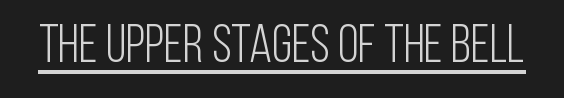
Q: Is the text bold? A: No.
Q: Is the text italic (slanted)? A: No, it is upright.
Q: Is the typeface a serif or a sans-serif typeface? A: Sans-serif.
Q: Is the text underlined? A: Yes.
Q: Is the spacing between letters normal or unusually wide? A: Normal.
Q: Width (condensed, normal, or wide)? A: Condensed.
Q: Stroke contrast? A: Low.
Q: x-height? A: Large.
Q: Monospaced? A: No.
